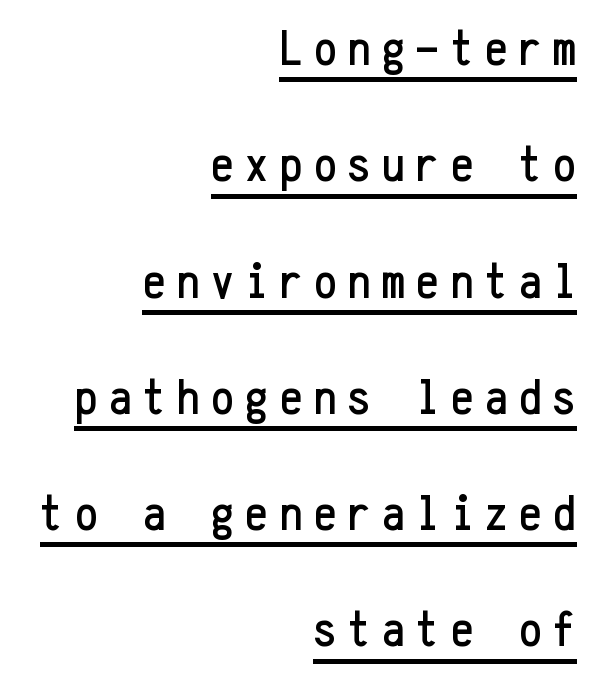
{"serif": "no", "italic": "no", "width": "condensed", "stroke_contrast": "low", "x_height": "medium", "monospaced": "yes", "underline": "yes", "align": "right", "line_spacing": "loose", "line_spacing_ratio": 2.28, "letter_spacing": "wide", "letter_spacing_em": 0.22, "glyph_px": 51}
